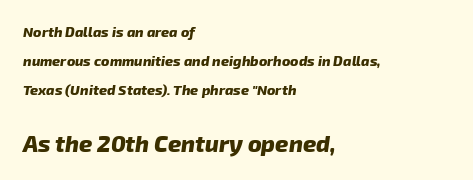
The image shows 23 px bold type, italic (leaning right); set left-aligned, loose line spacing (2.08x), normal letter spacing, not underlined; the second (bottom) block is 1.64x larger.
